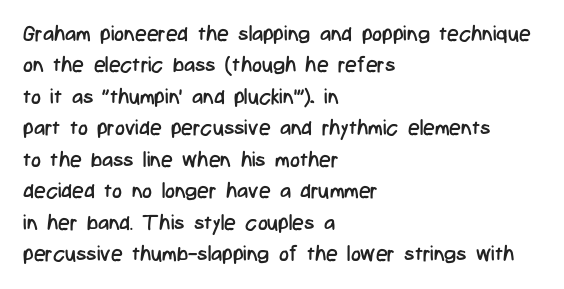
Each row of text sits above clean, open space. Italic? Not at all — the glyphs are vertical. Typeset ragged right — the left edge is the straight one. Each word holds together tightly as a unit, with standard inter-letter gaps. Interline gaps are of average width in this sample.
